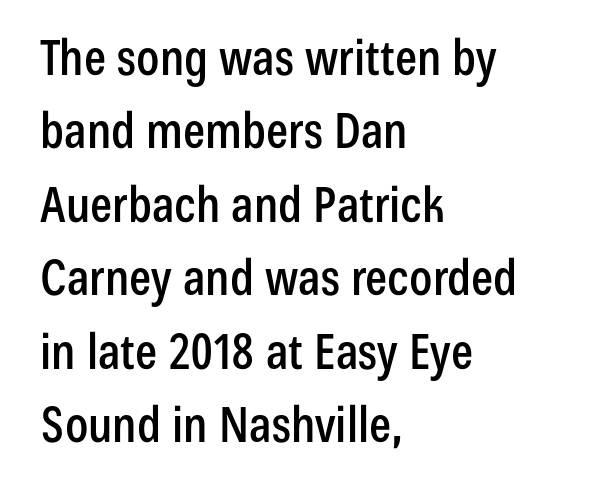
The image shows 49 px condensed sans-serif type, upright; set left-aligned, normal line spacing (1.5x), normal letter spacing, not underlined; low stroke contrast and a medium x-height.
